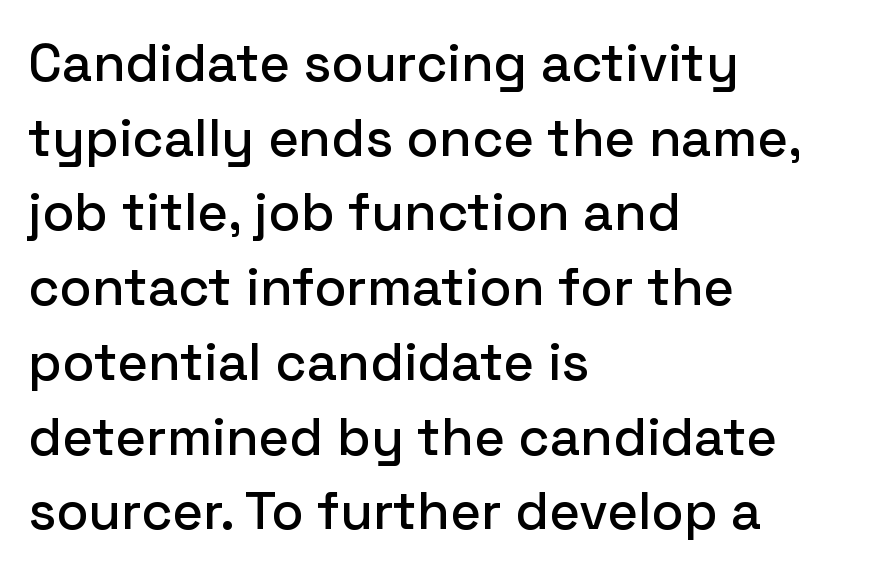
Character widths vary here, with narrow letters taking less room than wide ones. The passage shown is not underscored anywhere. The lines sit at an ordinary, default distance from one another. A student would call this left alignment; a typographer would say flush left, rag right.
